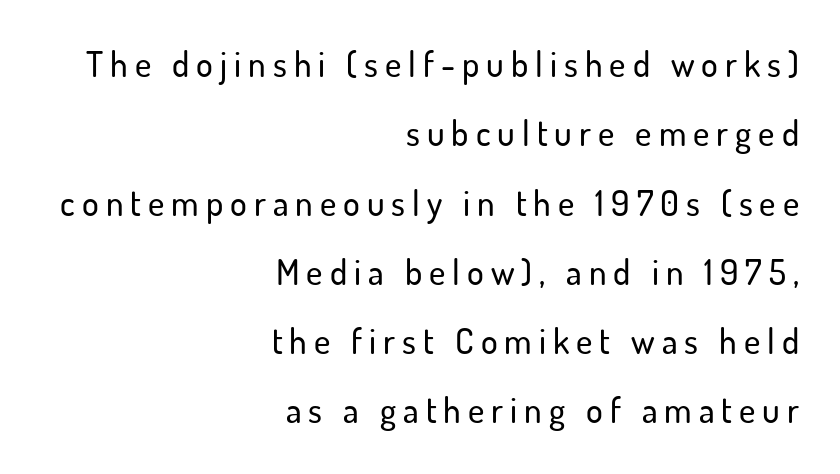
{"serif": "no", "italic": "no", "width": "normal", "stroke_contrast": "low", "x_height": "small", "monospaced": "no", "underline": "no", "align": "right", "line_spacing": "loose", "line_spacing_ratio": 1.98, "letter_spacing": "wide", "letter_spacing_em": 0.2, "glyph_px": 35}
